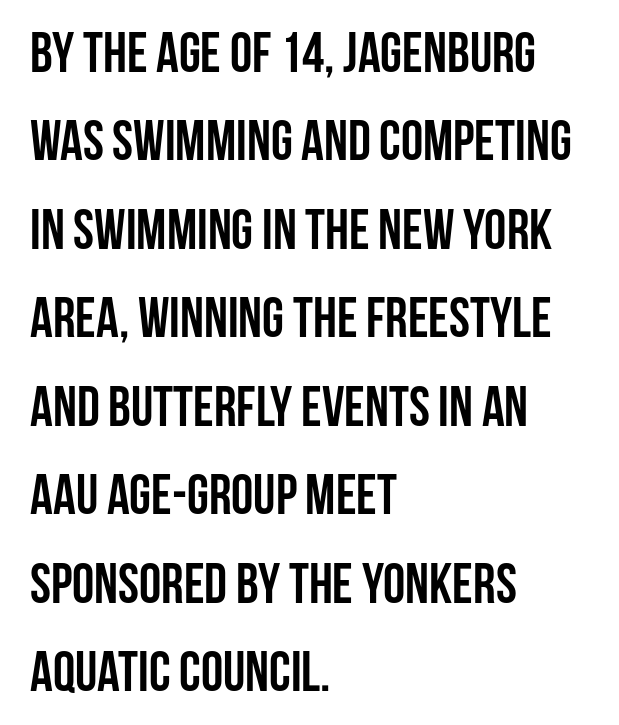
{"serif": "no", "italic": "no", "bold": "yes", "weight": "semibold", "width": "condensed", "stroke_contrast": "low", "x_height": "large", "monospaced": "no", "underline": "no", "align": "left", "line_spacing": "normal", "line_spacing_ratio": 1.58, "letter_spacing": "normal", "letter_spacing_em": 0.0, "glyph_px": 56}
